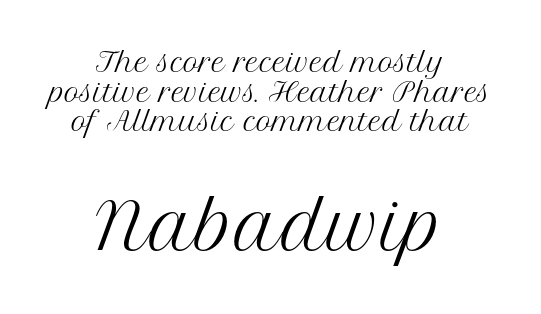
The image shows 64 px regular-weight serif type; set centered, tight line spacing (1.14x), normal letter spacing, not underlined; the second (bottom) block is 2.46x larger; medium stroke contrast and a medium x-height.
